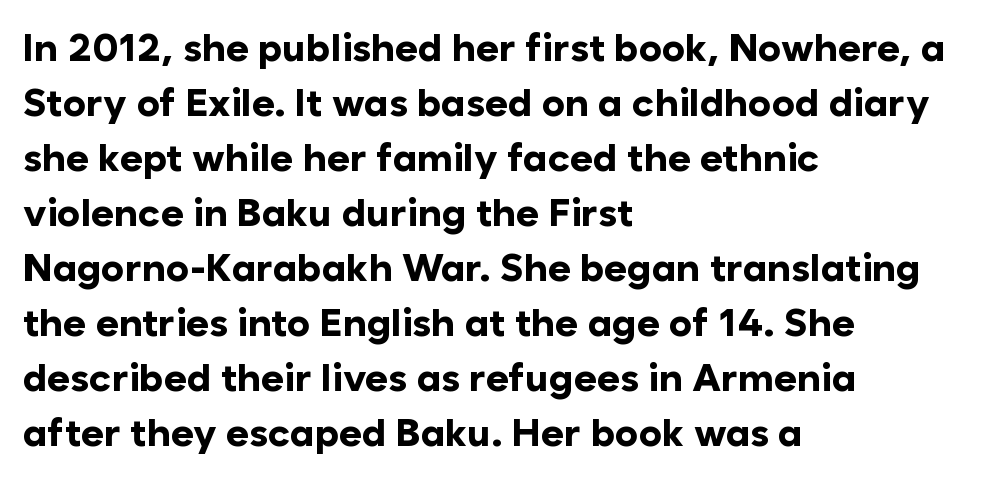
Q: Is the text bold? A: Yes.
Q: Is the text italic (slanted)? A: No, it is upright.
Q: Is the typeface a serif or a sans-serif typeface? A: Sans-serif.
Q: Is the text underlined? A: No.
Q: How is the paragraph aligned? A: Left-aligned.
Q: Is the spacing between letters normal or unusually wide? A: Normal.
Q: Is the spacing between lines tight, normal or loose? A: Normal.
Q: Width (condensed, normal, or wide)? A: Normal.
Q: Stroke contrast? A: Low.
Q: x-height? A: Medium.
Q: Monospaced? A: No.
